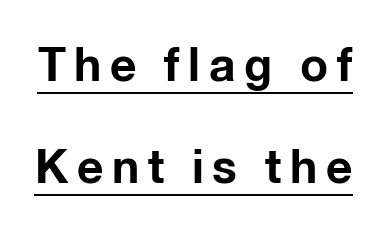
The image shows 46 px bold sans-serif type, upright; set loose line spacing (2.22x), underlined; low stroke contrast and a medium x-height.
